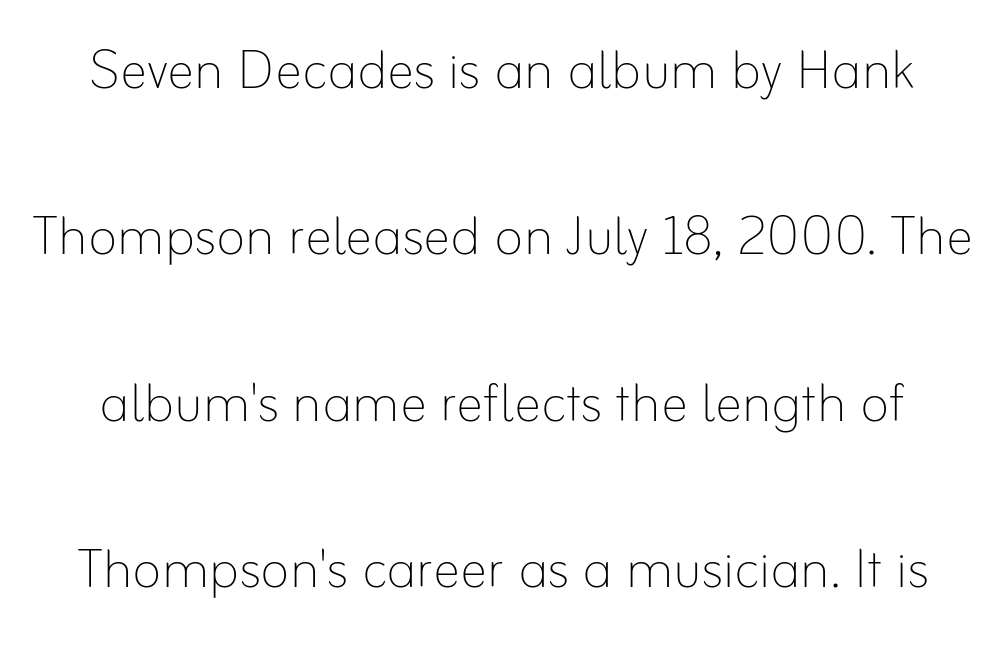
Q: Is the text bold? A: No.
Q: Is the text italic (slanted)? A: No, it is upright.
Q: Is the text underlined? A: No.
Q: Is the spacing between letters normal or unusually wide? A: Normal.
Q: Is the spacing between lines tight, normal or loose? A: Loose.
Q: Width (condensed, normal, or wide)? A: Normal.
Q: Stroke contrast? A: Low.
Q: x-height? A: Small.
Q: Monospaced? A: No.
